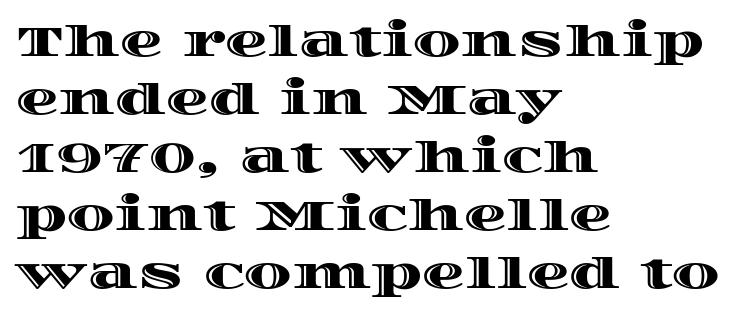
{"italic": "no", "width": "wide", "x_height": "large", "monospaced": "no", "underline": "no", "align": "left", "line_spacing": "normal", "line_spacing_ratio": 1.35, "letter_spacing": "normal", "letter_spacing_em": 0.0, "glyph_px": 43}
